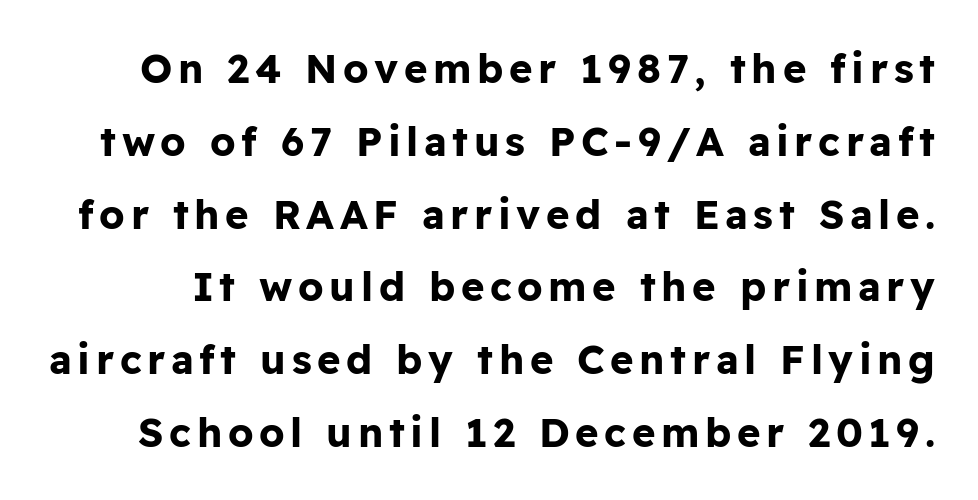
{"serif": "no", "italic": "no", "bold": "yes", "weight": "bold", "width": "normal", "stroke_contrast": "low", "x_height": "medium", "monospaced": "no", "underline": "no", "line_spacing_ratio": 1.82, "glyph_px": 40}
